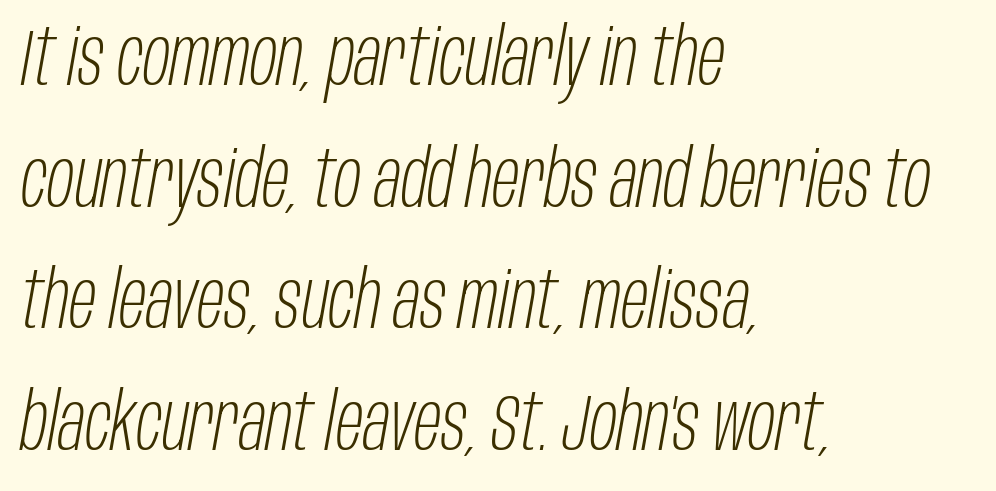
Q: Is the text bold? A: No.
Q: Is the text italic (slanted)? A: Yes, it leans right by about 10 degrees.
Q: Is the text underlined? A: No.
Q: How is the paragraph aligned? A: Left-aligned.
Q: Is the spacing between letters normal or unusually wide? A: Normal.
Q: Is the spacing between lines tight, normal or loose? A: Normal.
Q: Width (condensed, normal, or wide)? A: Condensed.
Q: Stroke contrast? A: Low.
Q: x-height? A: Large.
Q: Monospaced? A: No.
